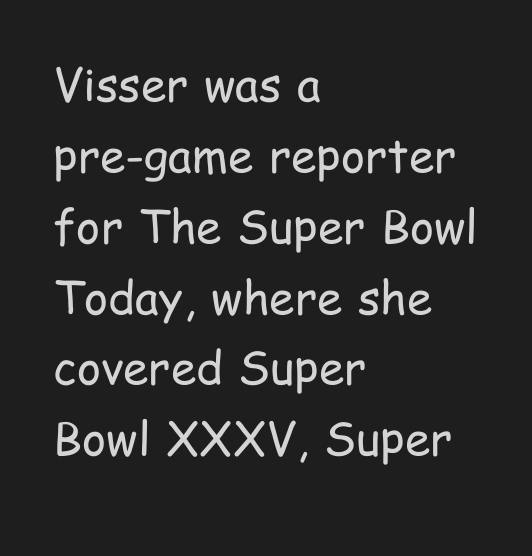
The rendering anchors every line to the left-hand side. Examine the stroke ends and you'll find no serifs. Stem width sits at or under what a default text font uses. Vertically, the passage feels balanced, rows spaced as you'd expect.
